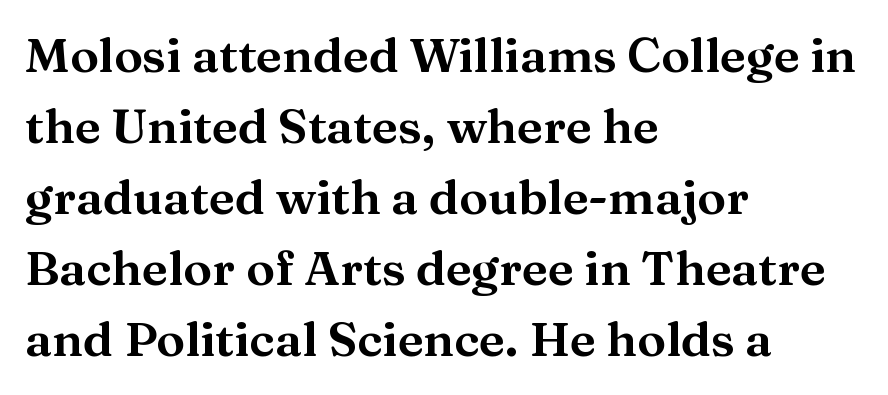
Students, note that the glyphs here touch the page at normal intervals. Classification — serif. The rows are spaced the way most documents space them. If you drew a line through each stem, it would be perfectly vertical.
